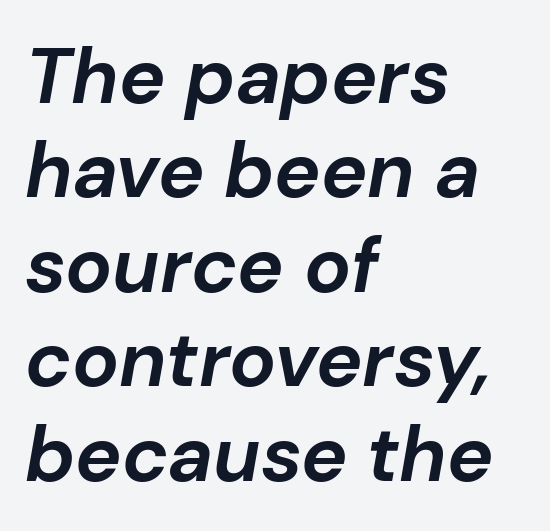
Q: Is the text bold? A: Yes.
Q: Is the text italic (slanted)? A: Yes, it leans right by about 10 degrees.
Q: Is the text underlined? A: No.
Q: How is the paragraph aligned? A: Left-aligned.
Q: Is the spacing between letters normal or unusually wide? A: Normal.
Q: Width (condensed, normal, or wide)? A: Normal.
Q: Stroke contrast? A: Low.
Q: x-height? A: Medium.
Q: Monospaced? A: No.
